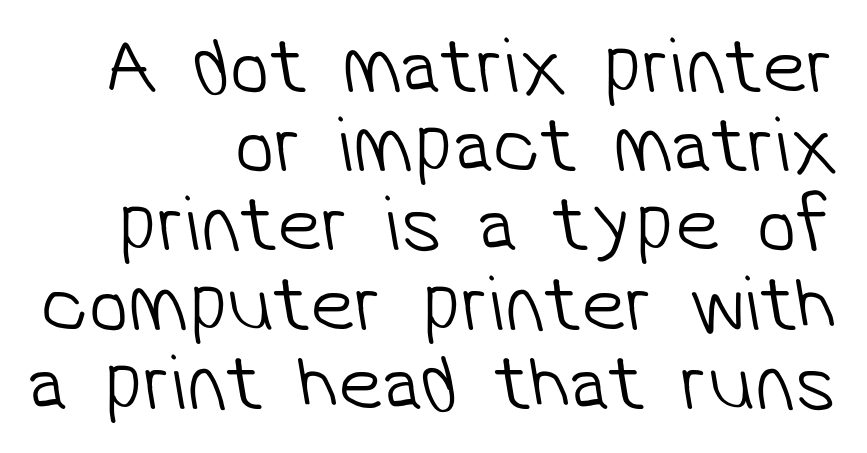
Q: Is the text bold? A: No.
Q: Is the typeface a serif or a sans-serif typeface? A: Sans-serif.
Q: Is the text underlined? A: No.
Q: How is the paragraph aligned? A: Right-aligned.
Q: Is the spacing between letters normal or unusually wide? A: Normal.
Q: Is the spacing between lines tight, normal or loose? A: Tight.
Q: Width (condensed, normal, or wide)? A: Normal.
Q: Stroke contrast? A: Low.
Q: x-height? A: Medium.
Q: Monospaced? A: No.
